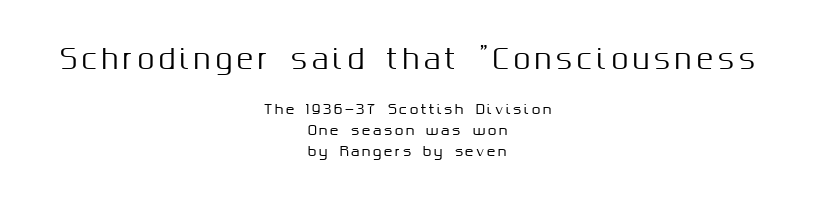
The image shows 27 px text type, upright; set centered, normal line spacing (1.49x), not underlined; the first (top) block is 1.93x larger.
